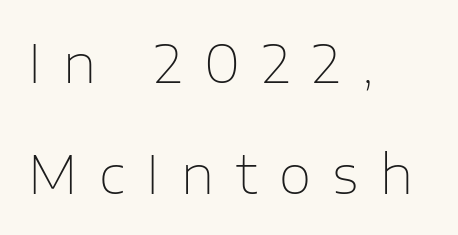
{"serif": "no", "italic": "no", "bold": "no", "weight": "thin", "width": "normal", "stroke_contrast": "low", "x_height": "medium", "monospaced": "no", "underline": "no", "align": "left", "line_spacing": "loose", "line_spacing_ratio": 2.1, "letter_spacing": "wide", "letter_spacing_em": 0.41, "glyph_px": 53}
